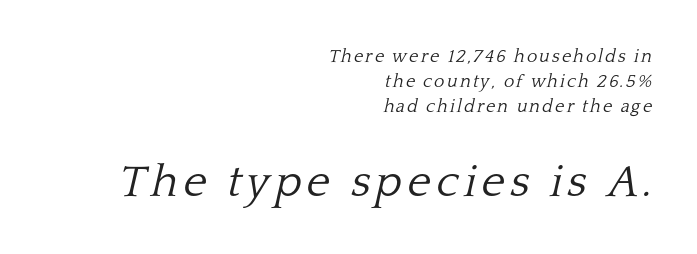
Looks like regular typesetting: each glyph gets only the width it needs. The rendering applies a slant to the glyphs. On a weight scale, this lands at 450 or below. Descender tails drop into unmarked territory. A flush-right, rag-left setting is used for this passage.
